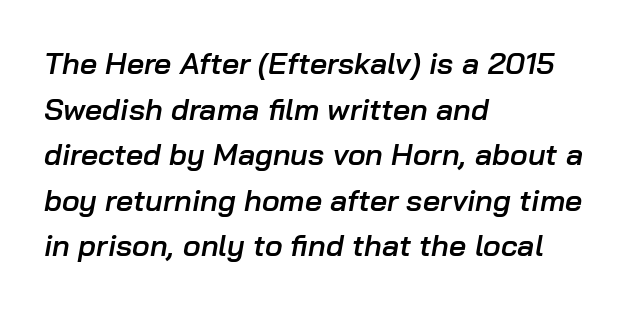
The image shows 30 px semibold type, italic (leaning right); set left-aligned, normal line spacing (1.52x), normal letter spacing, not underlined; low stroke contrast and a medium x-height.
